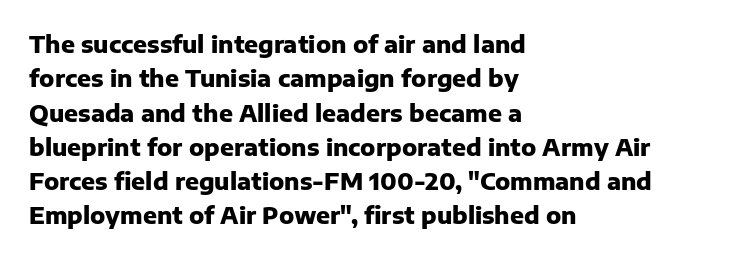
{"italic": "no", "bold": "yes", "underline": "no", "align": "left", "line_spacing": "normal", "line_spacing_ratio": 1.49, "letter_spacing": "normal", "letter_spacing_em": 0.0, "glyph_px": 23}
